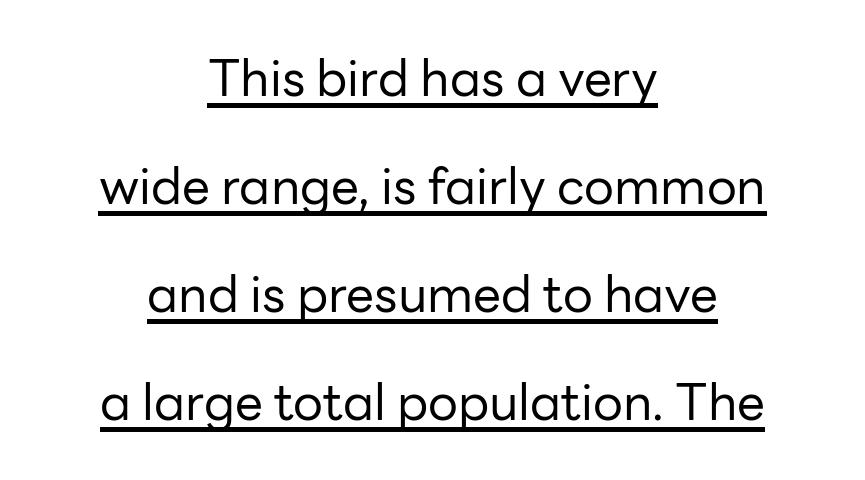
{"serif": "no", "italic": "no", "bold": "no", "weight": "regular", "width": "normal", "stroke_contrast": "low", "x_height": "medium", "monospaced": "no", "underline": "yes", "align": "center", "line_spacing": "loose", "line_spacing_ratio": 2.16, "letter_spacing": "normal", "letter_spacing_em": 0.0, "glyph_px": 50}
